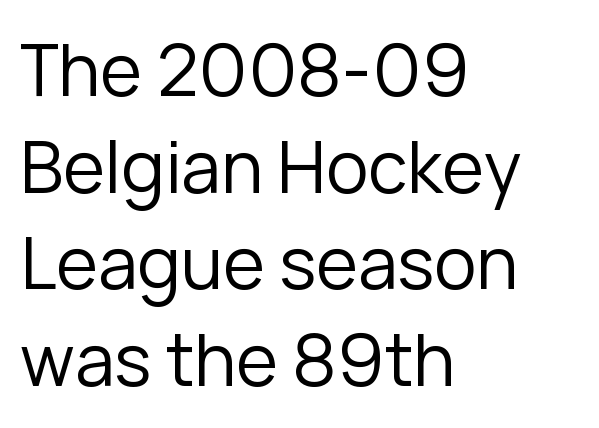
Lines of text with bare space underneath. Casual observation: everything's shoved over to the left. The lines sit at an ordinary, default distance from one another. You could not count columns in this text — the font is proportionally spaced. The weight tops out at a normal text grade. Is this a sans? Yes — the strokes have no serifs.
